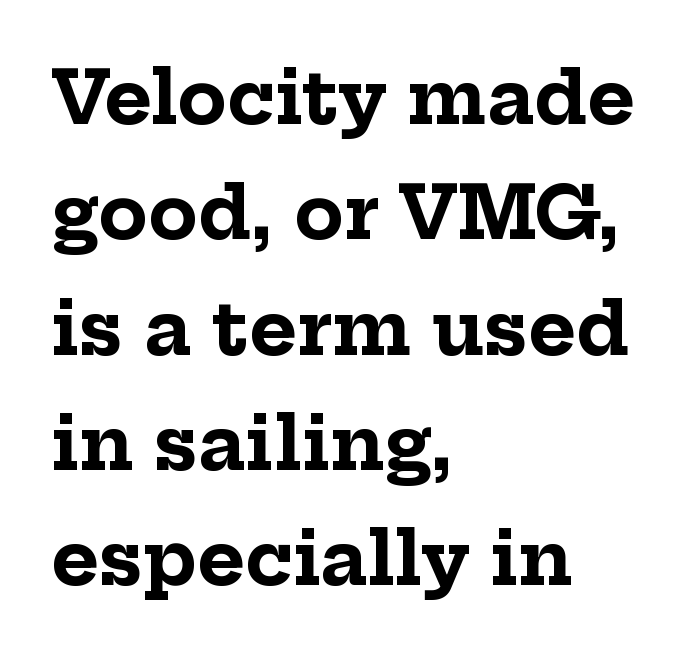
{"serif": "yes", "italic": "no", "bold": "yes", "weight": "bold", "width": "normal", "stroke_contrast": "low", "x_height": "medium", "monospaced": "no", "underline": "no", "align": "left", "line_spacing": "normal", "line_spacing_ratio": 1.58, "letter_spacing": "normal", "letter_spacing_em": 0.0, "glyph_px": 73}
